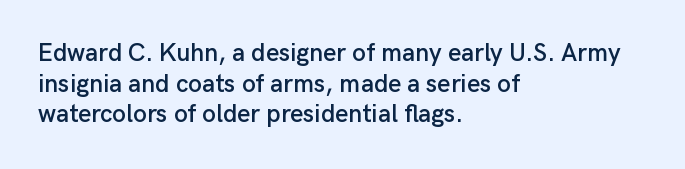
The image shows 25 px text type, upright; set left-aligned, line spacing 1.23x, normal letter spacing, not underlined.
